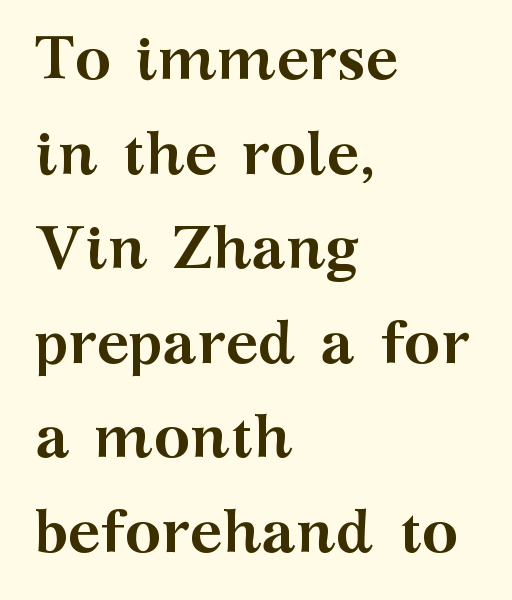
Q: Is the text bold? A: Yes.
Q: Is the text italic (slanted)? A: No, it is upright.
Q: Is the typeface a serif or a sans-serif typeface? A: Serif.
Q: Is the text underlined? A: No.
Q: How is the paragraph aligned? A: Left-aligned.
Q: Is the spacing between letters normal or unusually wide? A: Normal.
Q: Is the spacing between lines tight, normal or loose? A: Normal.
Q: Width (condensed, normal, or wide)? A: Wide.
Q: Stroke contrast? A: Medium.
Q: x-height? A: Medium.
Q: Monospaced? A: No.
